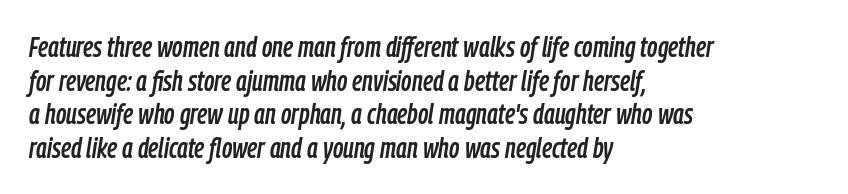
{"italic": "yes", "lean": "right", "slant_degrees": 9, "width": "condensed", "stroke_contrast": "low", "x_height": "medium", "monospaced": "no", "underline": "no", "align": "left", "line_spacing_ratio": 1.2, "letter_spacing": "normal", "letter_spacing_em": 0.0, "glyph_px": 28}
